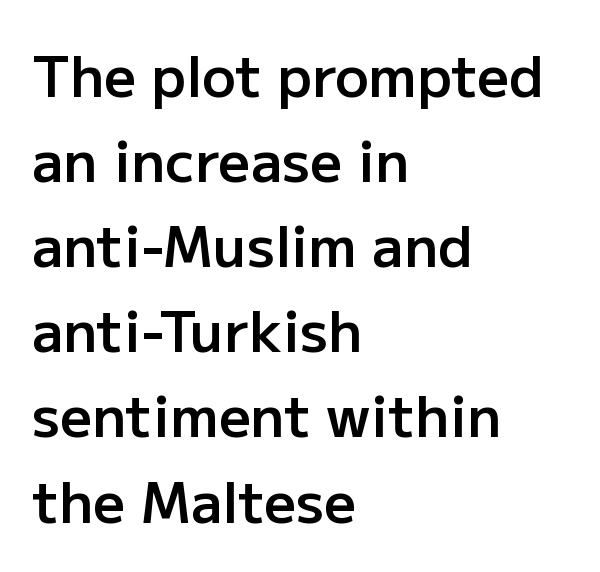
{"serif": "no", "italic": "no", "bold": "semi", "weight": "semibold", "width": "normal", "stroke_contrast": "low", "x_height": "medium", "monospaced": "no", "underline": "no", "align": "left", "line_spacing": "normal", "line_spacing_ratio": 1.52, "letter_spacing": "normal", "letter_spacing_em": 0.0, "glyph_px": 56}
